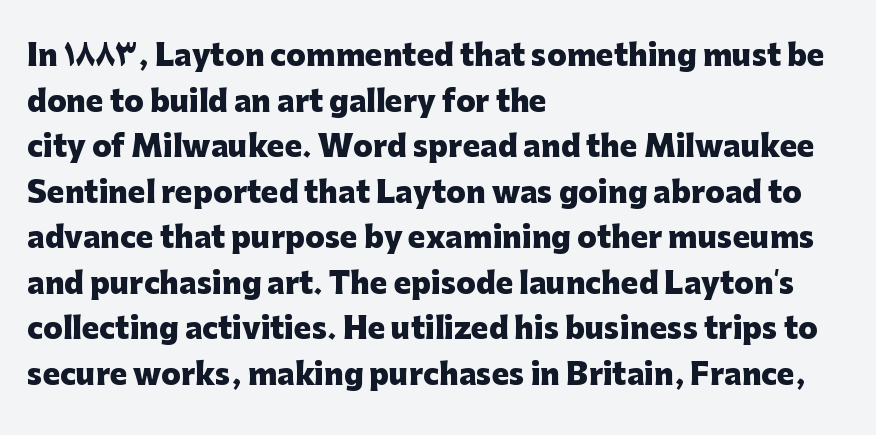
{"serif": "no", "italic": "no", "bold": "yes", "weight": "heavy", "width": "normal", "stroke_contrast": "low", "x_height": "medium", "monospaced": "no", "underline": "no", "align": "left", "line_spacing": "normal", "line_spacing_ratio": 1.57, "letter_spacing": "normal", "letter_spacing_em": 0.0, "glyph_px": 29}
